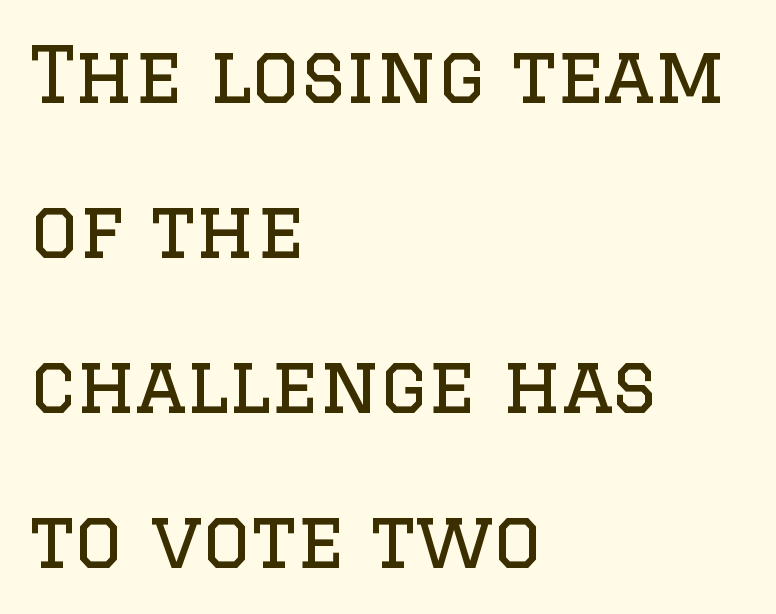
The typeface has the unassuming heft of standard copy or less. The line-height multiplier appears high, well above default. Each letter keeps its own natural width here, so spacing adapts to shape. Type without underlining. A roman cut, with each character standing at attention. The designer went with a serif here, giving each stem small feet.
